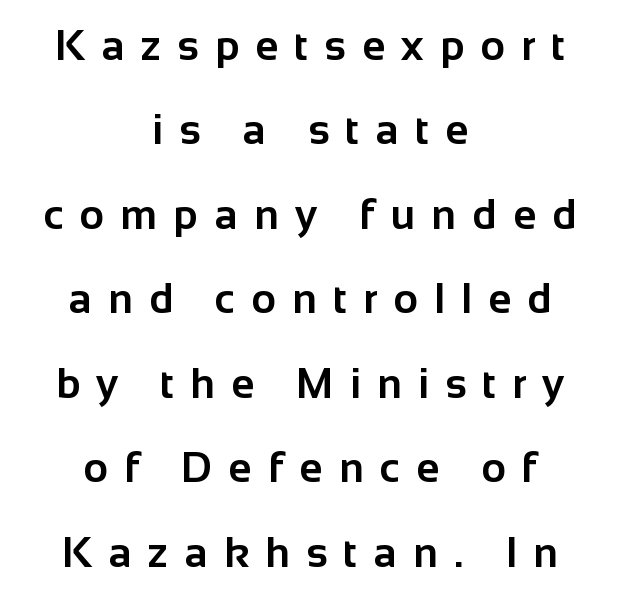
Regarding leading, the lines here are spaced well apart. The area under the type is left untouched. The face used here is rendered with a markedly widened letterfit. Serif or sans? Sans — the stroke terminals are bare.
